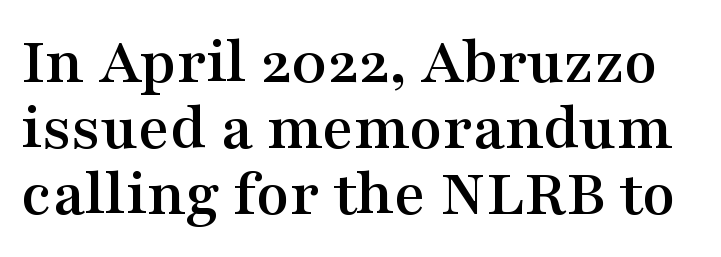
{"serif": "yes", "italic": "no", "width": "wide", "stroke_contrast": "medium", "x_height": "medium", "monospaced": "no", "underline": "no", "line_spacing": "tight", "line_spacing_ratio": 0.97, "letter_spacing": "normal", "letter_spacing_em": 0.0, "glyph_px": 68}
